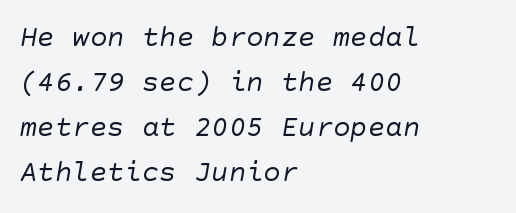
On a weight scale, this lands at 450 or below. The line-height multiplier appears to be the usual default. Standard letterfit; no display-style spreading of the glyphs. Left-aligned paragraph, ragged on the right. I'd call this a sans setting — the letters go barefoot. Plain, unruled lines of type.
